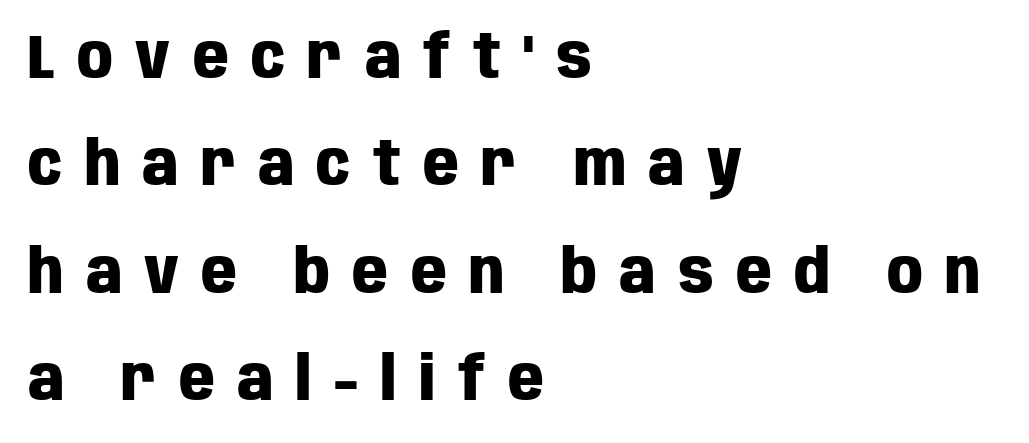
{"serif": "no", "italic": "no", "bold": "yes", "weight": "heavy", "width": "condensed", "stroke_contrast": "low", "x_height": "large", "monospaced": "no", "underline": "no", "align": "left", "line_spacing_ratio": 1.73, "letter_spacing": "wide", "letter_spacing_em": 0.36, "glyph_px": 62}
